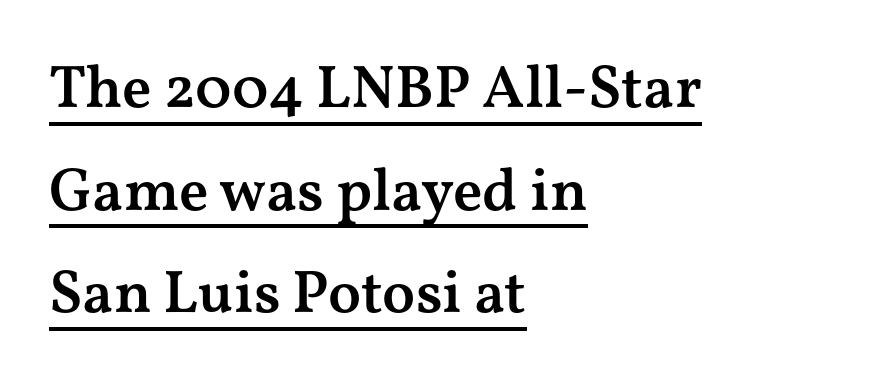
The image shows 60 px semibold, wide serif type, upright; set left-aligned, line spacing 1.71x, normal letter spacing, underlined; medium stroke contrast and a medium x-height.
